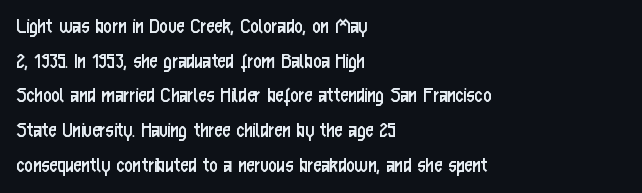
Q: Is the text bold? A: No.
Q: Is the text italic (slanted)? A: No, it is upright.
Q: Is the text underlined? A: No.
Q: How is the paragraph aligned? A: Left-aligned.
Q: Is the spacing between letters normal or unusually wide? A: Normal.
Q: Is the spacing between lines tight, normal or loose? A: Normal.
